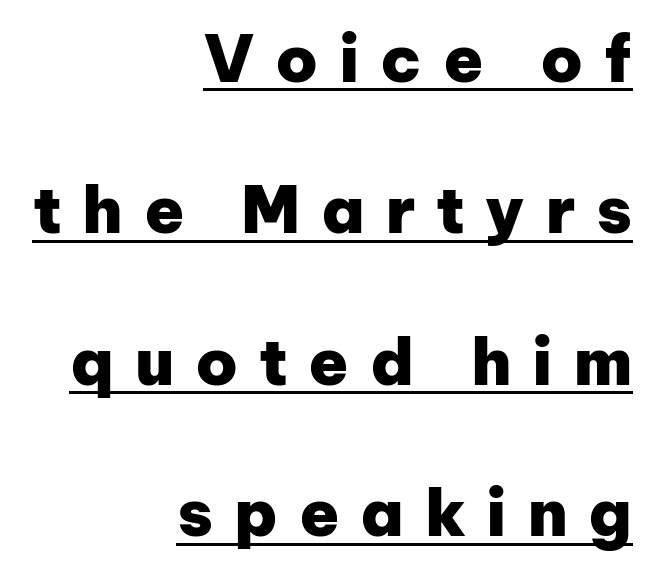
Glance below the letters and you will spot a drawn line. On the weight axis this lands at bold, roughly 700. This is sans-serif lettering, the kind often seen on screens and signage. Line spacing here is loose. The face used here is rendered with a markedly widened letterfit. If you drew a line through each stem, it would be perfectly vertical.
